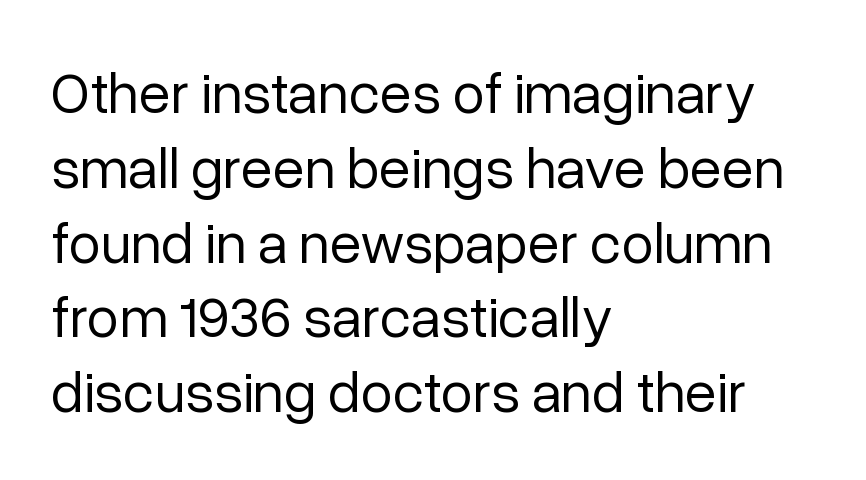
Q: Is the text bold? A: No.
Q: Is the text italic (slanted)? A: No, it is upright.
Q: Is the typeface a serif or a sans-serif typeface? A: Sans-serif.
Q: Is the text underlined? A: No.
Q: How is the paragraph aligned? A: Left-aligned.
Q: Is the spacing between letters normal or unusually wide? A: Normal.
Q: Is the spacing between lines tight, normal or loose? A: Normal.
Q: Width (condensed, normal, or wide)? A: Normal.
Q: Stroke contrast? A: Low.
Q: x-height? A: Medium.
Q: Monospaced? A: No.
